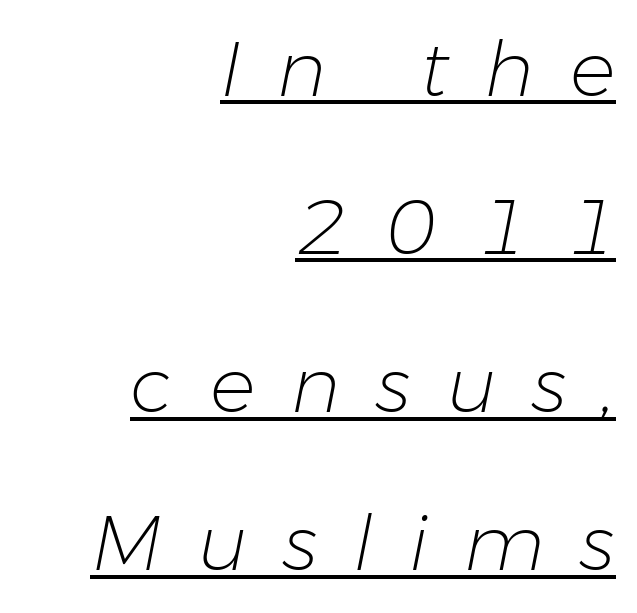
The image shows 76 px light type, italic (leaning right); set right-aligned, loose line spacing (2.08x), unusually wide letter spacing (+0.47 em), underlined; low stroke contrast and a medium x-height.
